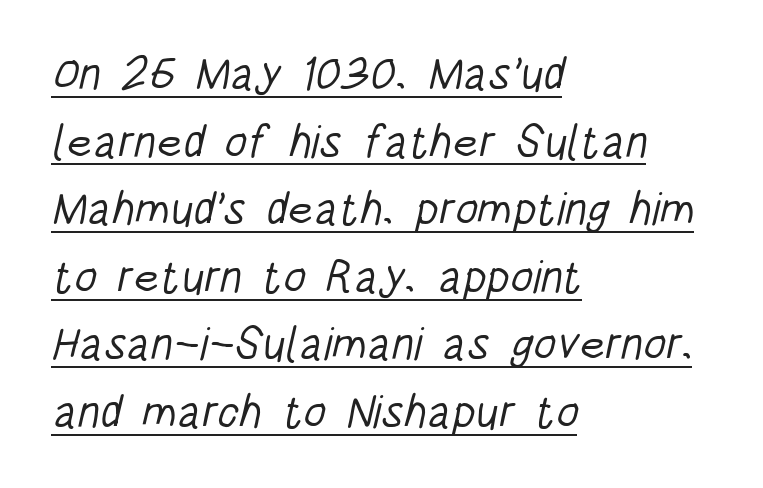
Q: Is the text bold? A: No.
Q: Is the typeface a serif or a sans-serif typeface? A: Sans-serif.
Q: Is the text underlined? A: Yes.
Q: How is the paragraph aligned? A: Left-aligned.
Q: Is the spacing between letters normal or unusually wide? A: Normal.
Q: Is the spacing between lines tight, normal or loose? A: Normal.
Q: Width (condensed, normal, or wide)? A: Condensed.
Q: Stroke contrast? A: Low.
Q: x-height? A: Large.
Q: Monospaced? A: No.
